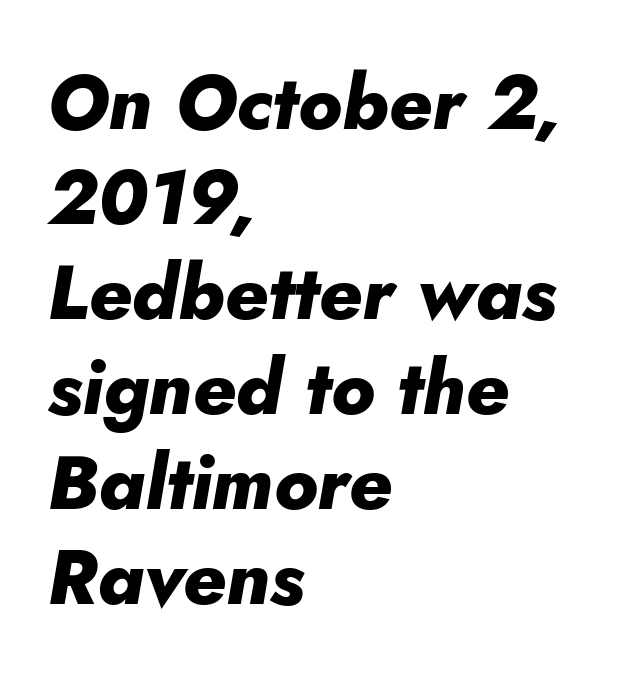
Each row of text sits above clean, open space. The paragraph has a hard left edge and a soft right edge. Set as a true bold cut, around the 700 mark. Vertically, the passage feels balanced, rows spaced as you'd expect. Looks like regular typesetting: each glyph gets only the width it needs.
